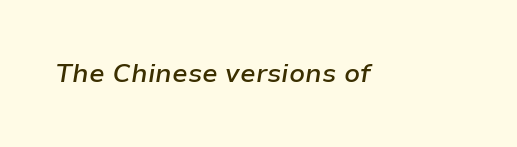
{"italic": "yes", "lean": "right", "slant_degrees": 9, "bold": "semi", "underline": "no", "letter_spacing": "normal", "letter_spacing_em": 0.0, "glyph_px": 26}
